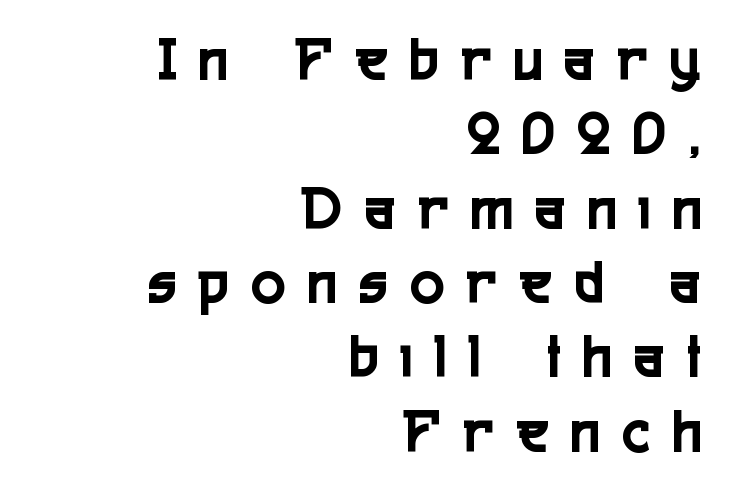
{"serif": "no", "italic": "no", "width": "condensed", "x_height": "medium", "monospaced": "no", "underline": "no", "align": "right", "line_spacing_ratio": 1.18, "letter_spacing": "wide", "letter_spacing_em": 0.37, "glyph_px": 63}
